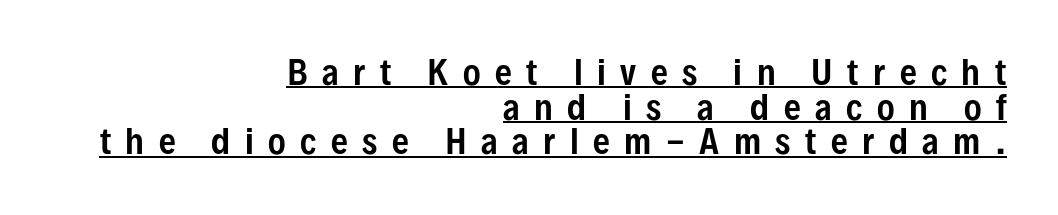
The image shows 33 px condensed sans-serif type, upright; set right-aligned, tight line spacing (1.05x), unusually wide letter spacing (+0.44 em), underlined; low stroke contrast and a medium x-height.
